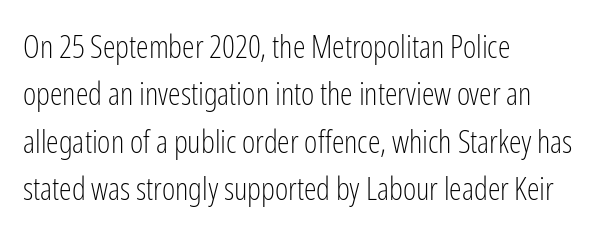
{"serif": "no", "italic": "no", "bold": "no", "weight": "light", "width": "condensed", "stroke_contrast": "low", "x_height": "medium", "monospaced": "no", "underline": "no", "align": "left", "line_spacing": "normal", "line_spacing_ratio": 1.48, "letter_spacing": "normal", "letter_spacing_em": 0.0, "glyph_px": 32}
